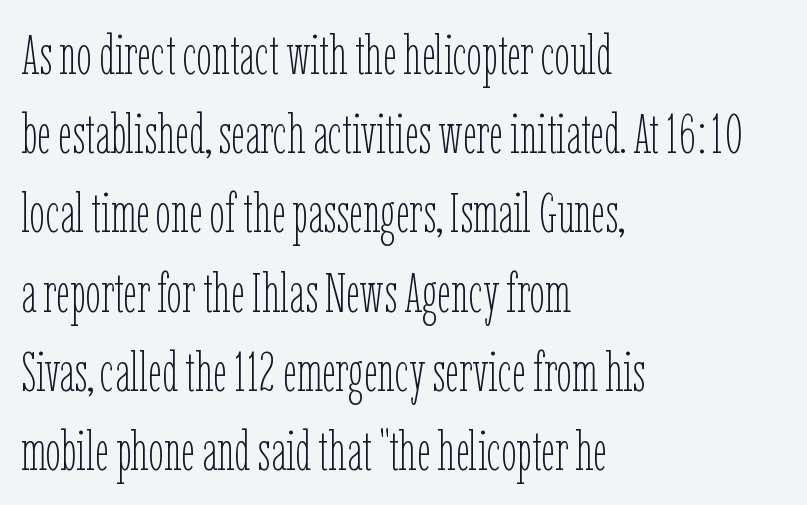
The image shows 55 px thin, condensed type, upright; set left-aligned, normal line spacing (1.44x), normal letter spacing, not underlined; low stroke contrast and a medium x-height.
